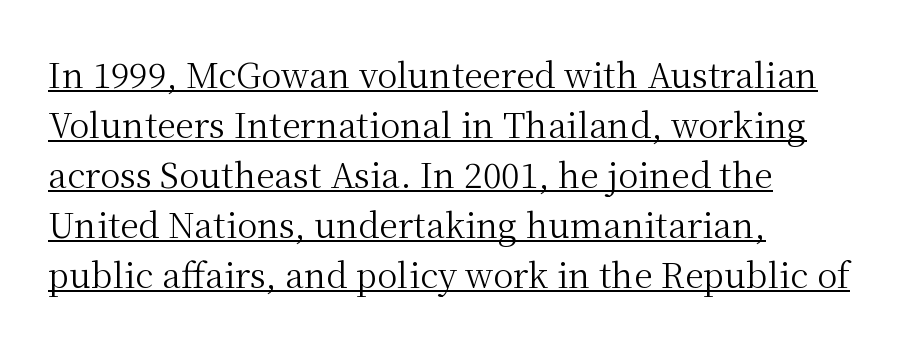
The strokes are not fattened; the text isn't bold. The font's upright variant was chosen for this text. Words appear dense and cohesive because spacing is normal. Horizontal bands of white between lines are of average thickness. Here the designer chose a conventional face with non-uniform glyph widths.
